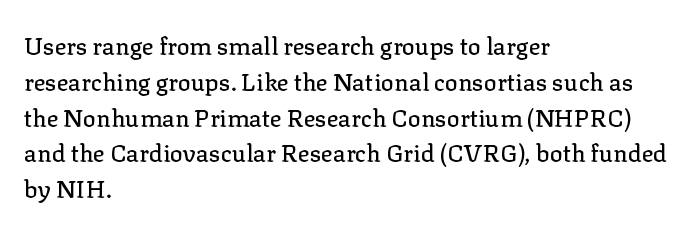
{"italic": "no", "underline": "no", "align": "left", "line_spacing": "normal", "line_spacing_ratio": 1.49, "letter_spacing": "normal", "letter_spacing_em": 0.0, "glyph_px": 24}
